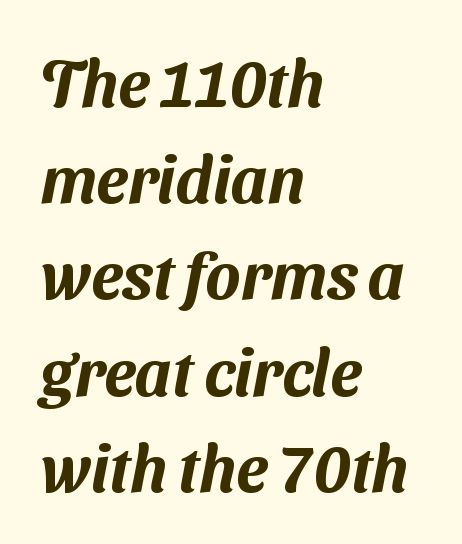
{"serif": "no", "width": "normal", "stroke_contrast": "medium", "x_height": "medium", "monospaced": "no", "underline": "no", "align": "left", "line_spacing": "normal", "line_spacing_ratio": 1.48, "letter_spacing": "normal", "letter_spacing_em": 0.0, "glyph_px": 65}
